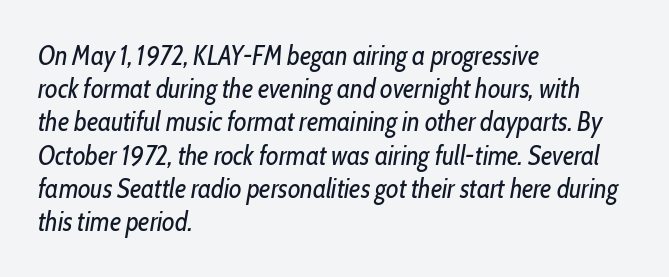
{"italic": "yes", "lean": "right", "slant_degrees": 10, "bold": "no", "underline": "no", "align": "left", "line_spacing_ratio": 1.23, "letter_spacing": "normal", "letter_spacing_em": 0.0, "glyph_px": 27}
